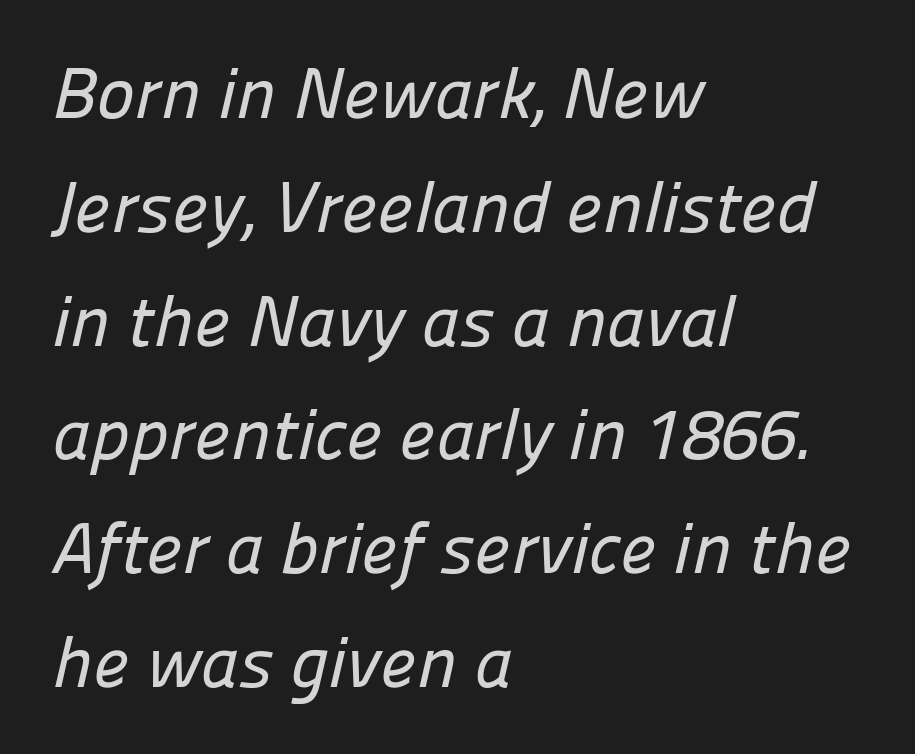
If you measured baseline to baseline, you'd find a middling distance. The characters display no serif detailing; their extremities are plain. You could not count columns in this text — the font is proportionally spaced. Tracking value appears to be zero — textbook default spacing.
